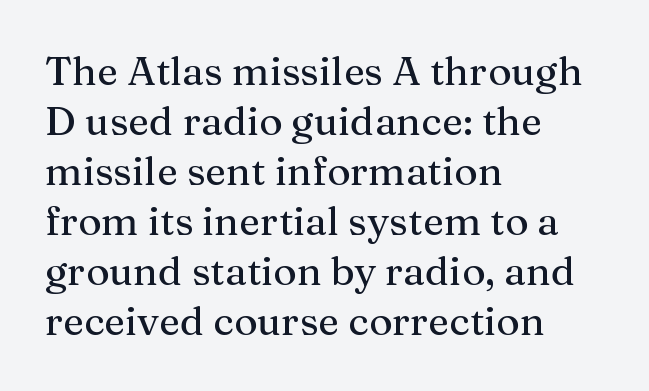
The image shows 40 px serif type, upright; set left-aligned, normal line spacing (1.25x), normal letter spacing, not underlined; medium stroke contrast and a medium x-height.
